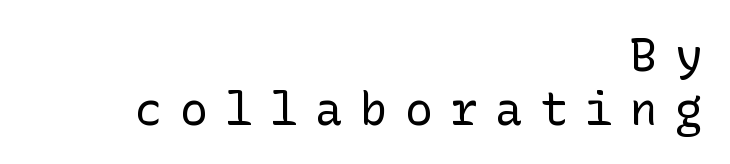
Q: Is the text bold? A: No.
Q: Is the text italic (slanted)? A: No, it is upright.
Q: Is the typeface a serif or a sans-serif typeface? A: Sans-serif.
Q: Is the text underlined? A: No.
Q: How is the paragraph aligned? A: Right-aligned.
Q: Is the spacing between letters normal or unusually wide? A: Unusually wide.
Q: Width (condensed, normal, or wide)? A: Normal.
Q: Stroke contrast? A: Low.
Q: x-height? A: Medium.
